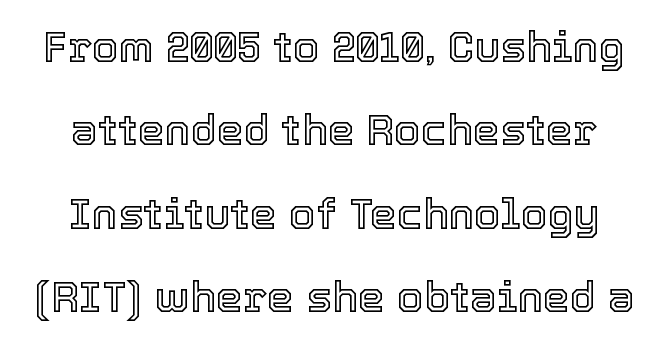
Students, observe: this is what heavily led, spacious text looks like. No italicization has been applied; the sample stays upright. You could call the tracking neutral — neither tight nor loose. The zone under the glyphs is completely vacant. A typesetter would call this proportional, since set widths differ per character.
